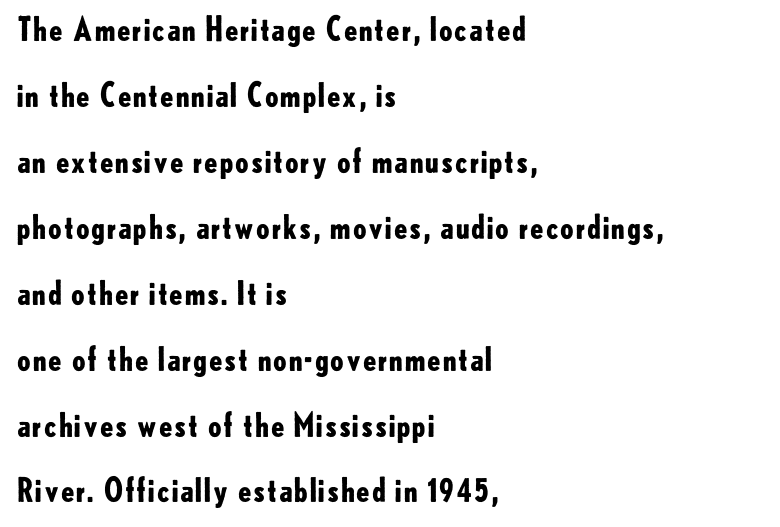
Q: Is the text bold? A: Yes.
Q: Is the text italic (slanted)? A: No, it is upright.
Q: Is the typeface a serif or a sans-serif typeface? A: Sans-serif.
Q: Is the text underlined? A: No.
Q: How is the paragraph aligned? A: Left-aligned.
Q: Is the spacing between letters normal or unusually wide? A: Normal.
Q: Is the spacing between lines tight, normal or loose? A: Loose.
Q: Width (condensed, normal, or wide)? A: Normal.
Q: Stroke contrast? A: Low.
Q: x-height? A: Small.
Q: Monospaced? A: No.
